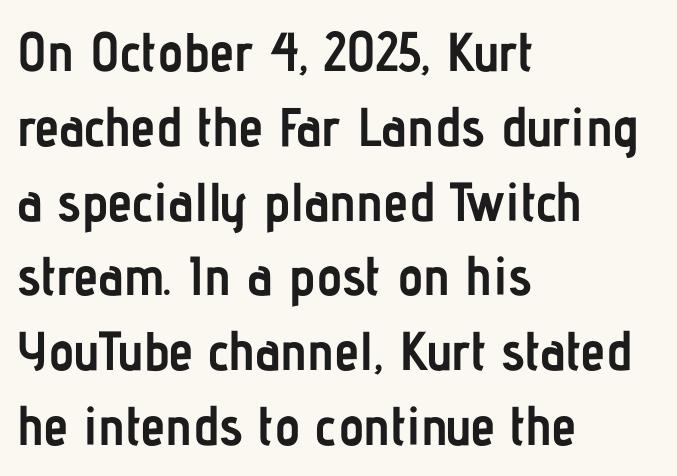
The image shows 55 px semibold, condensed sans-serif type, upright; set left-aligned, normal line spacing (1.36x), normal letter spacing, not underlined; low stroke contrast and a medium x-height.
